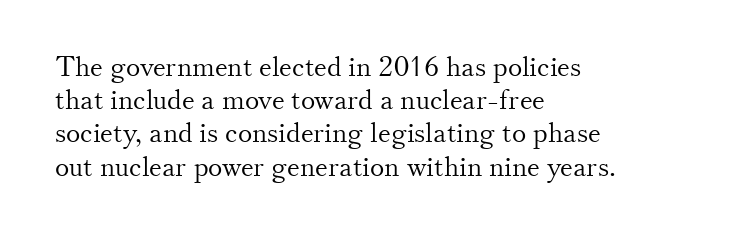
The image shows 27 px text type, upright; set left-aligned, line spacing 1.23x, normal letter spacing, not underlined.
